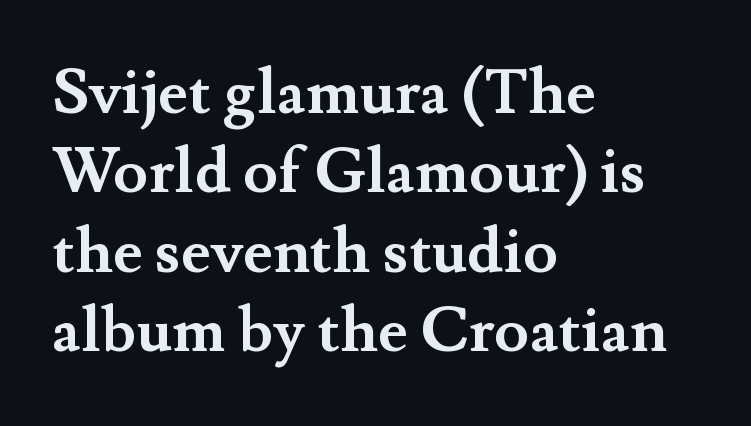
The foot of each line stays bare and open. Does the type have serifs? Yes, each stem ends in a small foot. Each letter keeps its own natural width here, so spacing adapts to shape. Typographic density is high because the face is bold. In terms of leading, this rendering sits right in the middle. Compared with a centered layout, this one pins lines to the left instead.
